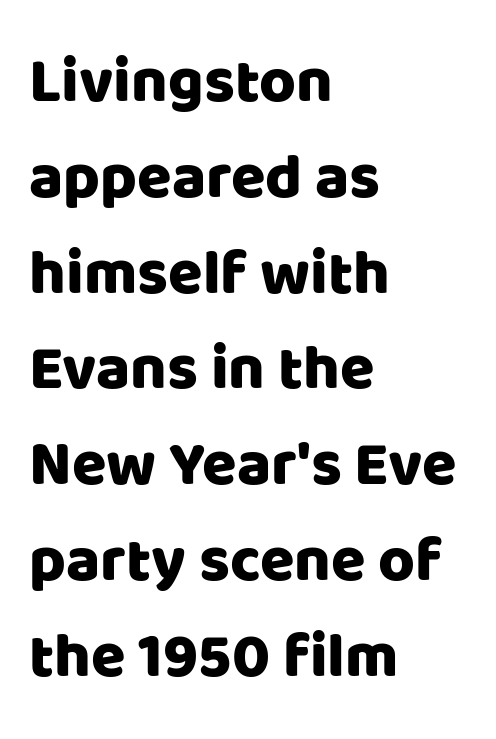
Q: Is the text italic (slanted)? A: No, it is upright.
Q: Is the typeface a serif or a sans-serif typeface? A: Sans-serif.
Q: Is the text underlined? A: No.
Q: How is the paragraph aligned? A: Left-aligned.
Q: Is the spacing between letters normal or unusually wide? A: Normal.
Q: Is the spacing between lines tight, normal or loose? A: Normal.
Q: Width (condensed, normal, or wide)? A: Normal.
Q: Stroke contrast? A: Low.
Q: x-height? A: Large.
Q: Monospaced? A: No.
